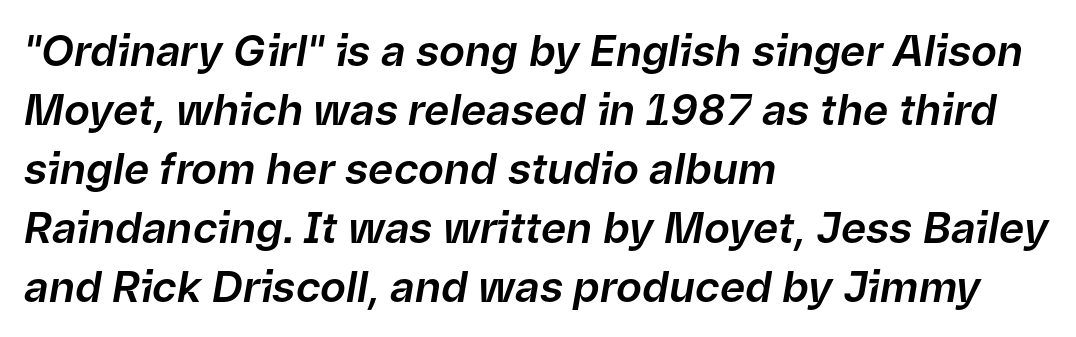
It's the slanting kind of type. The horizontal fit of the characters is conventional and even. Note the varied advance widths — an 'i' is clearly narrower than an 'm'. The text block is weighted toward the left margin, trailing off unevenly rightward.
